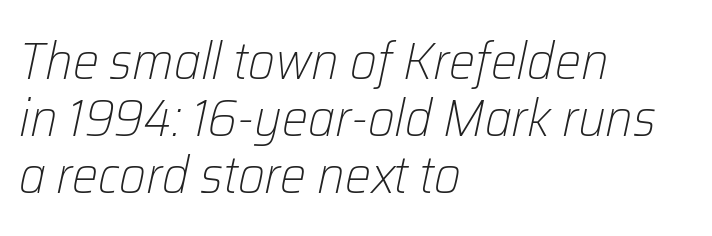
A clean baseline with only descenders dipping below it. Interline gaps are noticeably narrow in this sample. These lines are set flush left with a ragged right edge. Note the varied advance widths — an 'i' is clearly narrower than an 'm'. Each stroke keeps to a modest, everyday thickness or less.
